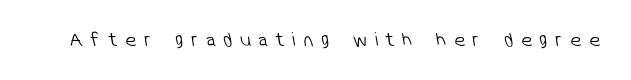
Q: Is the text bold? A: No.
Q: Is the text underlined? A: No.
Q: Is the spacing between letters normal or unusually wide? A: Unusually wide.
